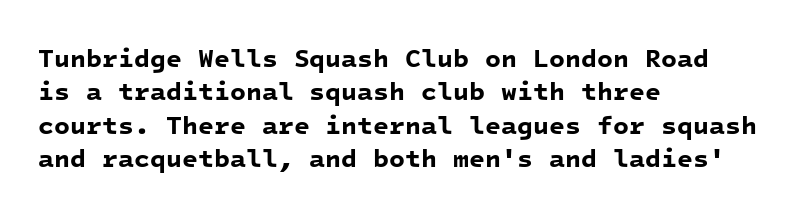
Q: Is the text bold? A: Yes.
Q: Is the text underlined? A: No.
Q: How is the paragraph aligned? A: Left-aligned.
Q: Is the spacing between letters normal or unusually wide? A: Normal.
Q: Is the spacing between lines tight, normal or loose? A: Normal.
